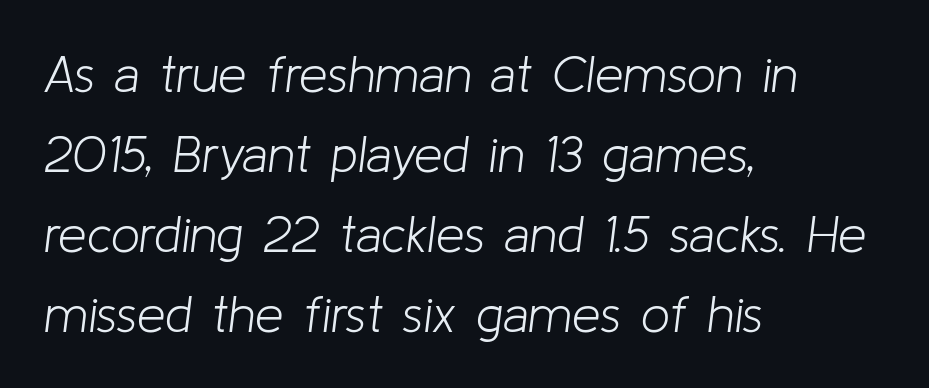
The image shows 51 px light type, italic (leaning right); set left-aligned, normal line spacing (1.57x), normal letter spacing, not underlined; low stroke contrast and a medium x-height.
